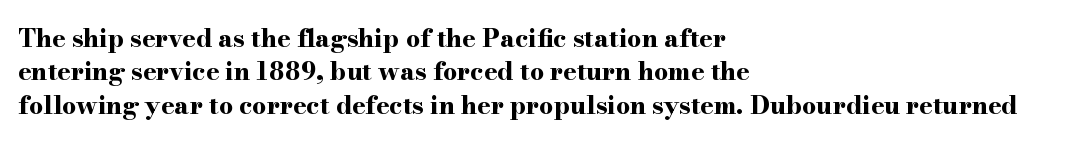
{"italic": "no", "bold": "yes", "underline": "no", "align": "left", "line_spacing": "normal", "line_spacing_ratio": 1.34, "letter_spacing": "normal", "letter_spacing_em": 0.0, "glyph_px": 25}
